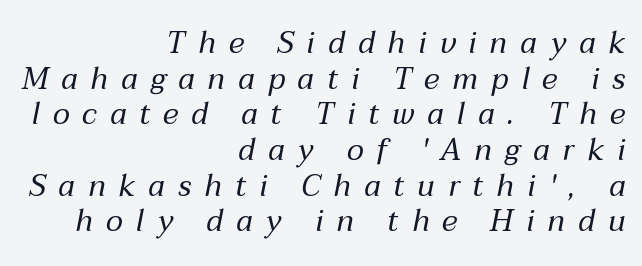
The image shows 30 px regular-weight type, italic (leaning right); set right-aligned, line spacing 1.19x, unusually wide letter spacing (+0.43 em), not underlined; medium stroke contrast and a medium x-height.
